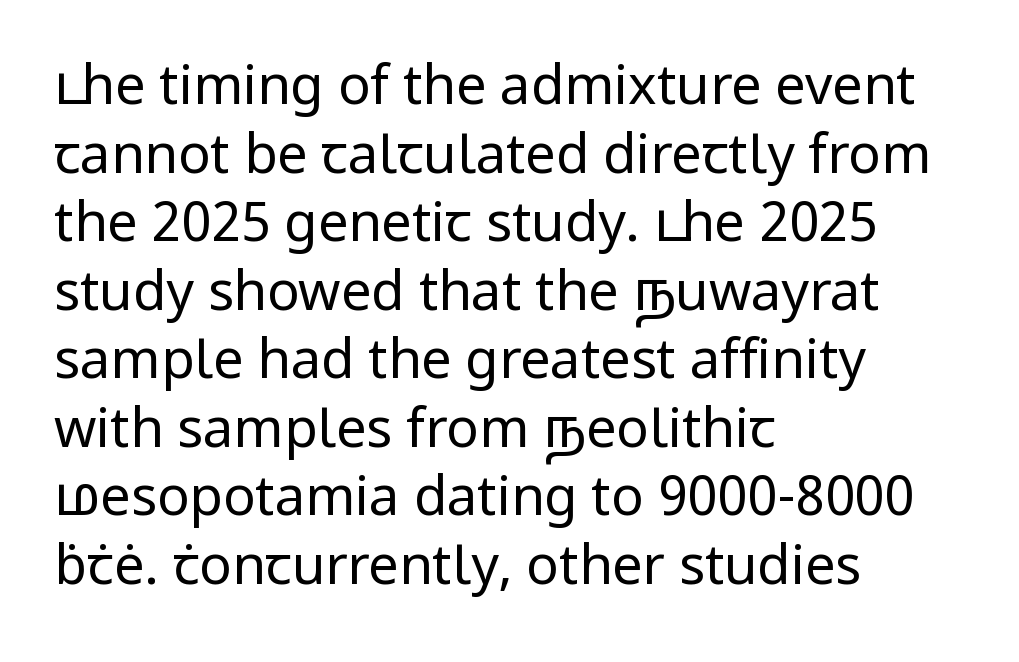
{"serif": "no", "italic": "no", "bold": "no", "weight": "regular", "width": "normal", "stroke_contrast": "low", "x_height": "medium", "monospaced": "no", "underline": "no", "align": "left", "line_spacing": "normal", "line_spacing_ratio": 1.27, "letter_spacing": "normal", "letter_spacing_em": 0.0, "glyph_px": 54}
